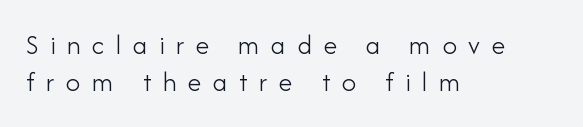
Q: Is the text bold? A: No.
Q: Is the text italic (slanted)? A: No, it is upright.
Q: Is the typeface a serif or a sans-serif typeface? A: Sans-serif.
Q: Is the text underlined? A: No.
Q: How is the paragraph aligned? A: Left-aligned.
Q: Is the spacing between letters normal or unusually wide? A: Unusually wide.
Q: Is the spacing between lines tight, normal or loose? A: Normal.
Q: Width (condensed, normal, or wide)? A: Normal.
Q: Stroke contrast? A: Low.
Q: x-height? A: Small.
Q: Monospaced? A: No.
